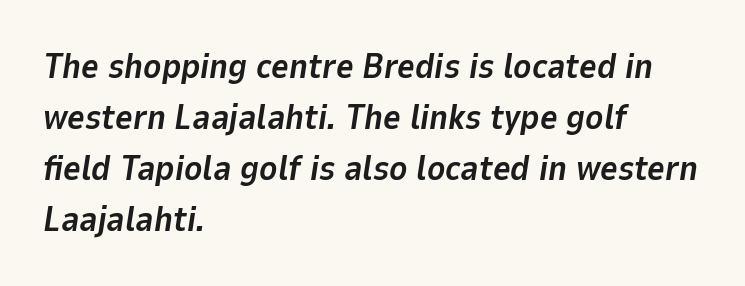
Q: Is the text bold? A: Yes.
Q: Is the text italic (slanted)? A: Yes, it leans right by about 9 degrees.
Q: Is the text underlined? A: No.
Q: How is the paragraph aligned? A: Left-aligned.
Q: Is the spacing between letters normal or unusually wide? A: Normal.
Q: Is the spacing between lines tight, normal or loose? A: Normal.
Q: Width (condensed, normal, or wide)? A: Normal.
Q: Stroke contrast? A: Low.
Q: x-height? A: Medium.
Q: Monospaced? A: No.
